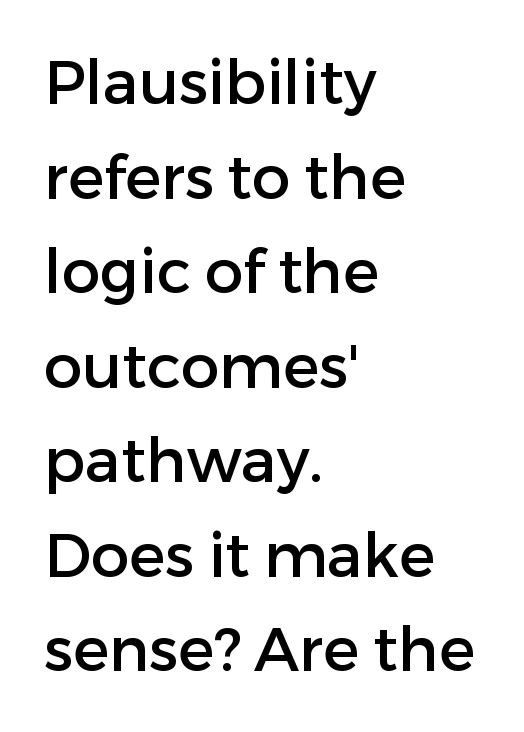
{"serif": "no", "italic": "no", "width": "normal", "stroke_contrast": "low", "x_height": "medium", "monospaced": "no", "underline": "no", "align": "left", "line_spacing": "normal", "line_spacing_ratio": 1.55, "letter_spacing": "normal", "letter_spacing_em": 0.0, "glyph_px": 61}
